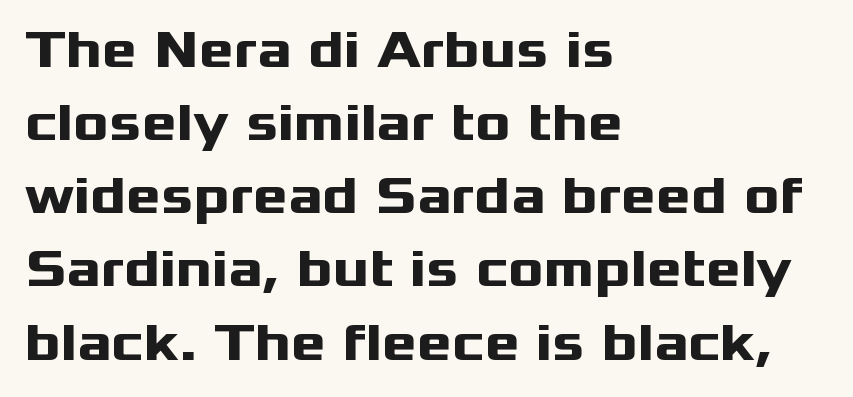
The image shows 53 px heavy, wide sans-serif type, upright; set left-aligned, normal line spacing (1.38x), normal letter spacing, not underlined; medium stroke contrast and a medium x-height.
